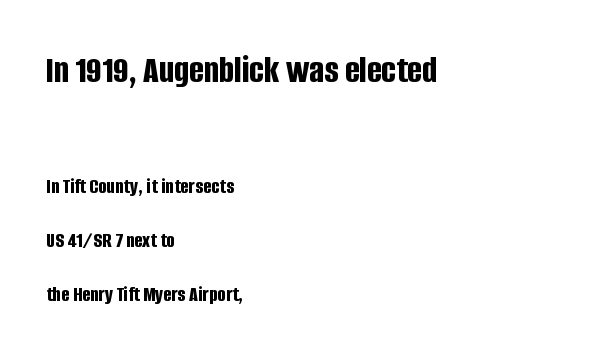
{"serif": "no", "italic": "no", "bold": "yes", "weight": "bold", "width": "condensed", "stroke_contrast": "low", "x_height": "large", "monospaced": "no", "underline": "no", "align": "left", "line_spacing": "loose", "line_spacing_ratio": 2.45, "letter_spacing": "normal", "letter_spacing_em": 0.0, "larger_block": "first", "size_ratio": 1.77, "glyph_px": 39}
